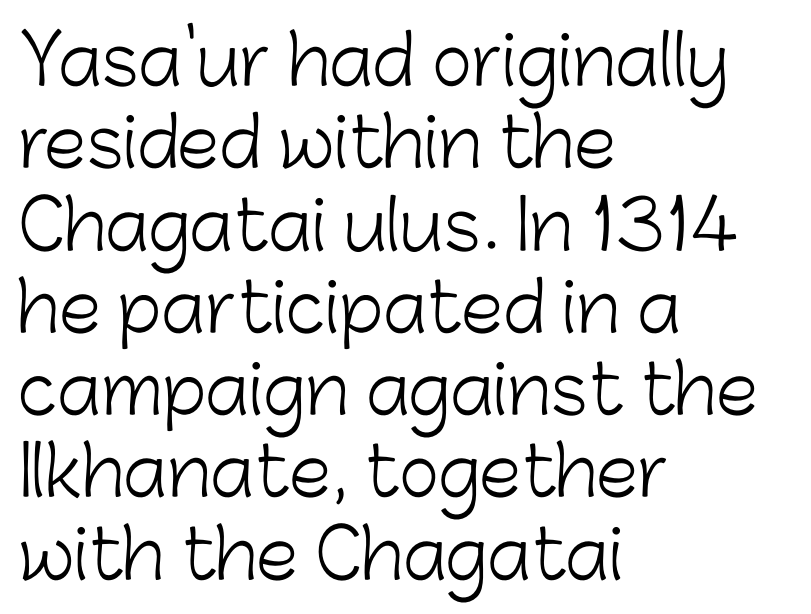
Q: Is the text bold? A: No.
Q: Is the text italic (slanted)? A: No, it is upright.
Q: Is the typeface a serif or a sans-serif typeface? A: Sans-serif.
Q: Is the text underlined? A: No.
Q: How is the paragraph aligned? A: Left-aligned.
Q: Is the spacing between letters normal or unusually wide? A: Normal.
Q: Width (condensed, normal, or wide)? A: Normal.
Q: Stroke contrast? A: Low.
Q: x-height? A: Medium.
Q: Monospaced? A: No.
